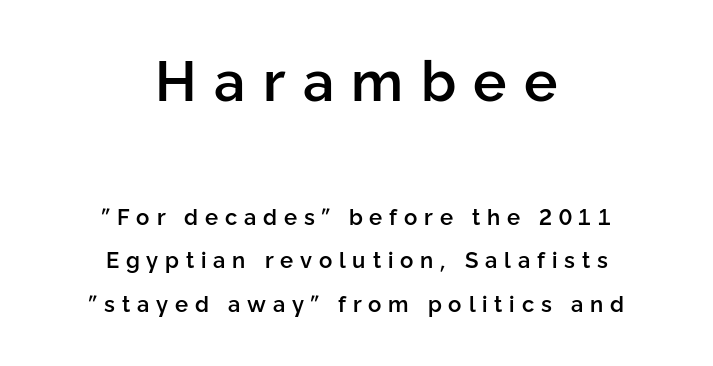
Regarding serifs, this sample does without them. Note the varied advance widths — an 'i' is clearly narrower than an 'm'. Compared with typical body copy, the letter spacing here is much looser. The line-height multiplier appears high, well above default.
